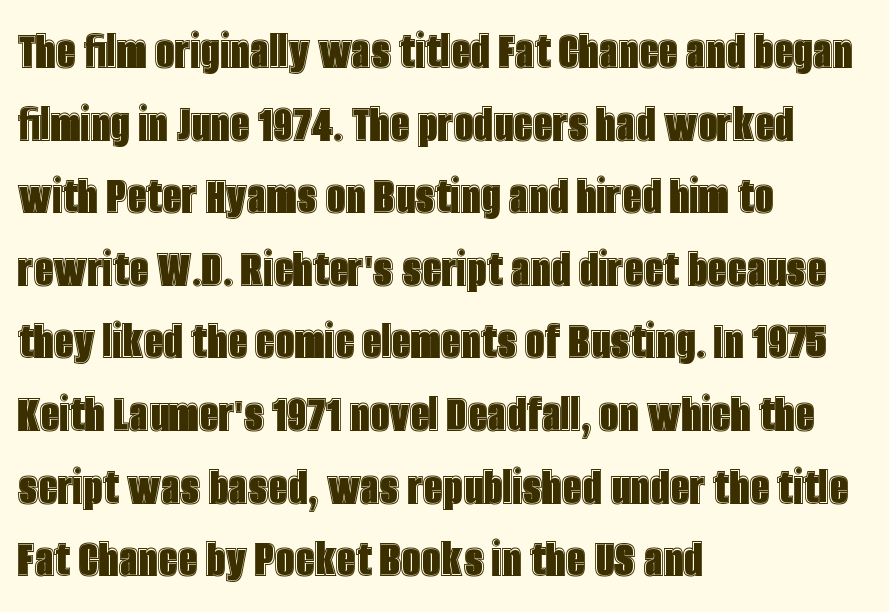
The image shows 55 px condensed type, upright; set left-aligned, normal line spacing (1.32x), normal letter spacing, not underlined; a large x-height.
